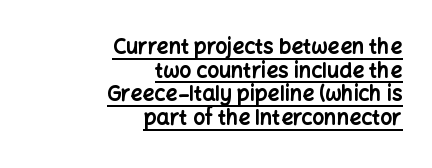
Q: Is the text bold? A: Yes.
Q: Is the text italic (slanted)? A: No, it is upright.
Q: Is the text underlined? A: Yes.
Q: How is the paragraph aligned? A: Right-aligned.
Q: Is the spacing between letters normal or unusually wide? A: Normal.
Q: Is the spacing between lines tight, normal or loose? A: Tight.
